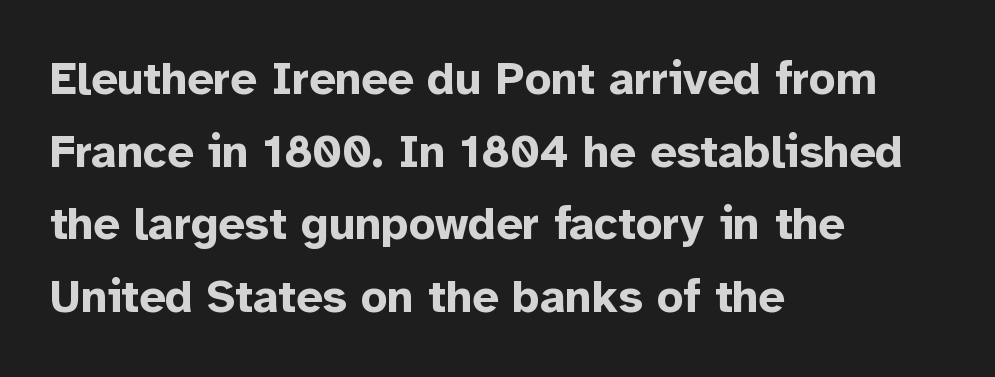
{"serif": "no", "italic": "no", "bold": "yes", "weight": "bold", "width": "normal", "stroke_contrast": "low", "x_height": "medium", "monospaced": "no", "underline": "no", "align": "left", "line_spacing": "normal", "line_spacing_ratio": 1.58, "letter_spacing": "normal", "letter_spacing_em": 0.0, "glyph_px": 46}
